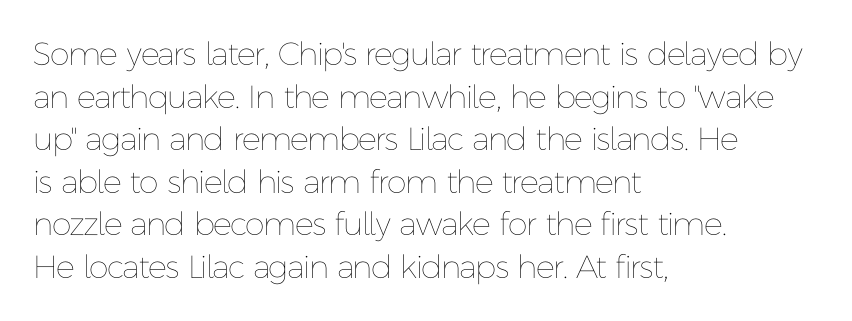
Q: Is the text bold? A: No.
Q: Is the text italic (slanted)? A: No, it is upright.
Q: Is the text underlined? A: No.
Q: How is the paragraph aligned? A: Left-aligned.
Q: Is the spacing between letters normal or unusually wide? A: Normal.
Q: Is the spacing between lines tight, normal or loose? A: Normal.
Q: Width (condensed, normal, or wide)? A: Normal.
Q: Stroke contrast? A: Low.
Q: x-height? A: Medium.
Q: Monospaced? A: No.
